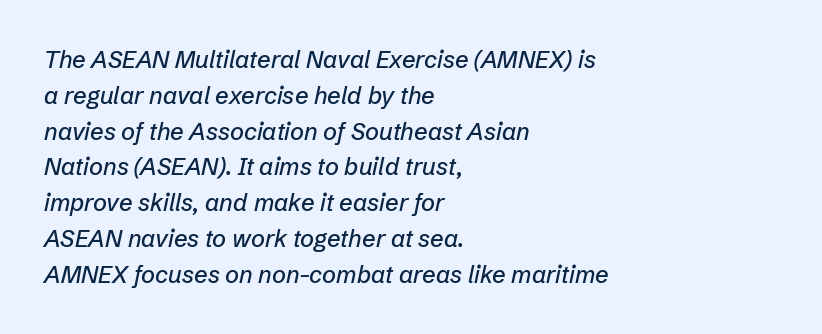
Q: Is the text italic (slanted)? A: Yes, it leans right by about 12 degrees.
Q: Is the text underlined? A: No.
Q: How is the paragraph aligned? A: Left-aligned.
Q: Is the spacing between letters normal or unusually wide? A: Normal.
Q: Is the spacing between lines tight, normal or loose? A: Normal.
